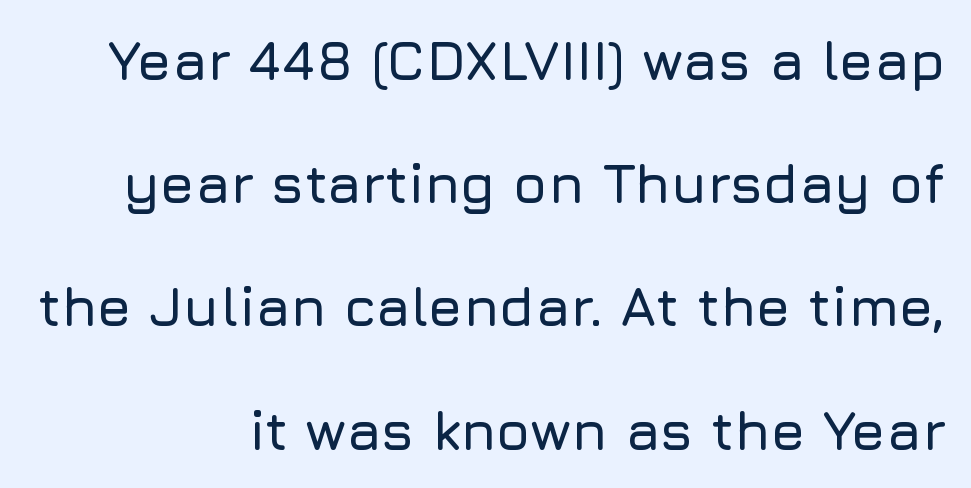
Reading down the block, your eye finds every line finishing at a fixed right position. A roman cut, with each character standing at attention. The string is rendered with underlining switched off. Think of a printed novel: that variable character pitch is what you see here. Glyph-to-glyph distance matches everyday printed text. Regarding leading, the lines here are spaced well apart.
